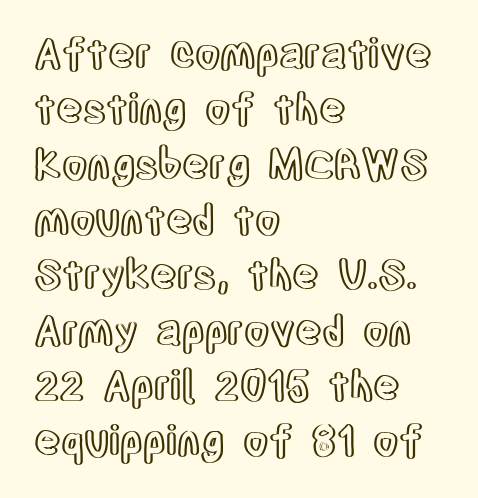
Check under the words: just untouched page. Regarding leading, the lines here are spaced in the standard way. This sample has the flowing, uneven cadence of proportional lettering. The type is set solid horizontally, with unmodified tracking. This sample is left-justified, so line endings fall wherever the words run out.
